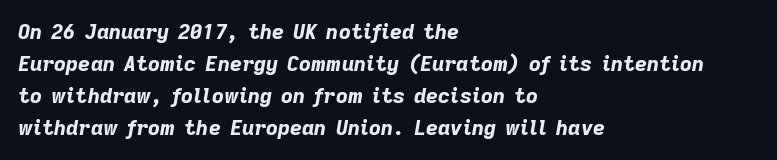
The image shows 21 px bold type, italic (leaning right); set left-aligned, normal line spacing (1.53x), normal letter spacing, not underlined.
